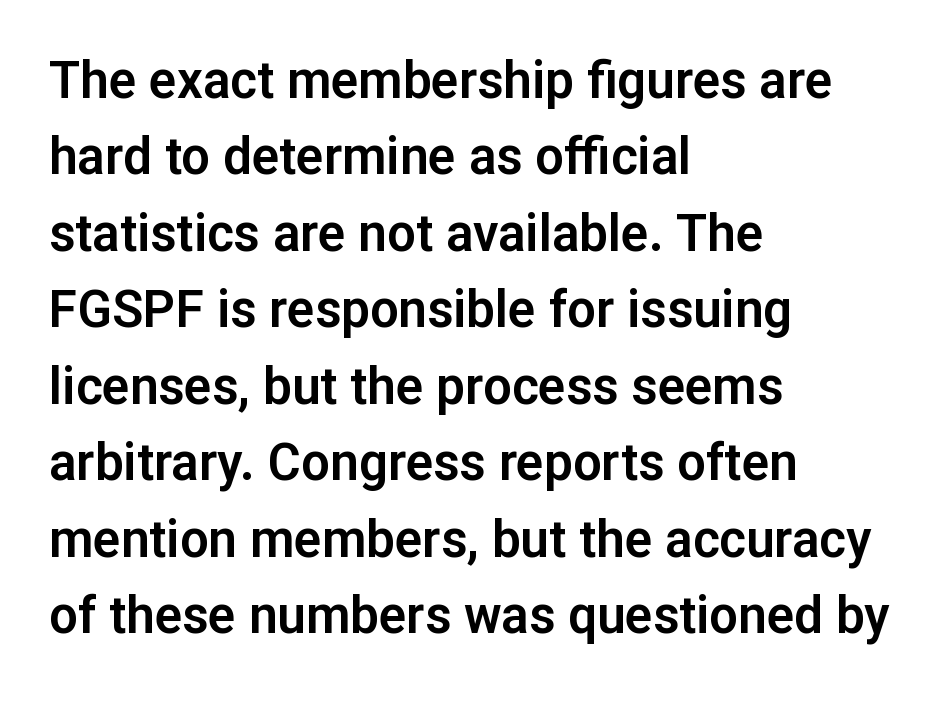
{"serif": "no", "italic": "no", "width": "normal", "stroke_contrast": "low", "x_height": "medium", "monospaced": "no", "underline": "no", "align": "left", "line_spacing": "normal", "line_spacing_ratio": 1.5, "letter_spacing": "normal", "letter_spacing_em": 0.0, "glyph_px": 51}
